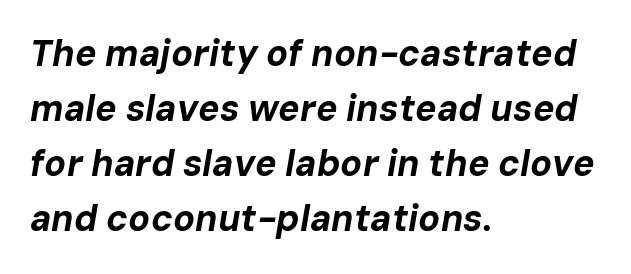
The image shows 36 px bold type, italic (leaning right); set left-aligned, normal line spacing (1.53x), normal letter spacing, not underlined; low stroke contrast and a medium x-height.
